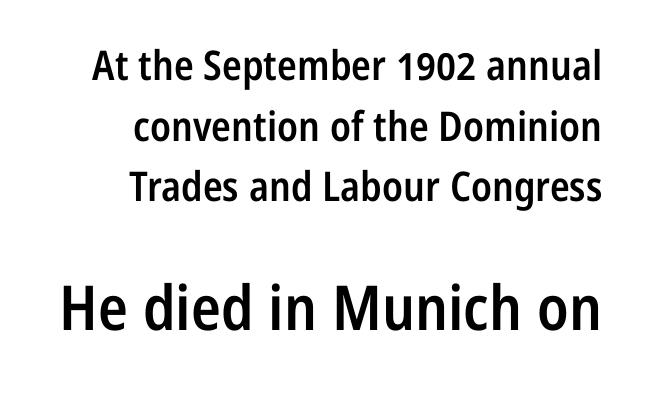
Notice how the stems are strictly vertical — no italics here. Tracking here is standard; glyphs follow each other at the usual distance. These lines are set flush right with a ragged left edge. This rendering features lettering with no underline.
